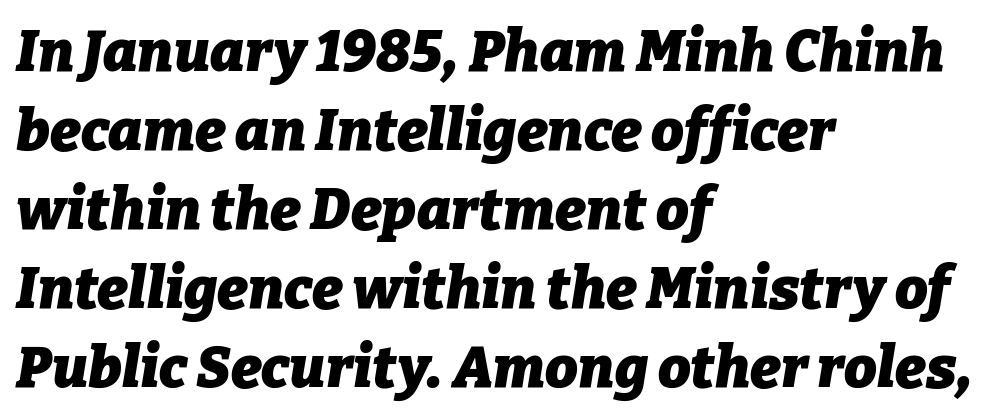
Q: Is the text bold? A: Yes.
Q: Is the text italic (slanted)? A: Yes, it leans right by about 9 degrees.
Q: Is the text underlined? A: No.
Q: How is the paragraph aligned? A: Left-aligned.
Q: Is the spacing between letters normal or unusually wide? A: Normal.
Q: Is the spacing between lines tight, normal or loose? A: Normal.
Q: Width (condensed, normal, or wide)? A: Normal.
Q: Stroke contrast? A: Low.
Q: x-height? A: Medium.
Q: Monospaced? A: No.
